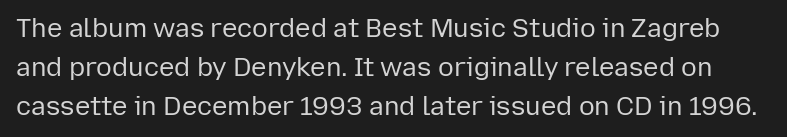
{"italic": "no", "bold": "no", "underline": "no", "line_spacing": "normal", "line_spacing_ratio": 1.5, "letter_spacing": "normal", "letter_spacing_em": 0.0, "glyph_px": 26}
